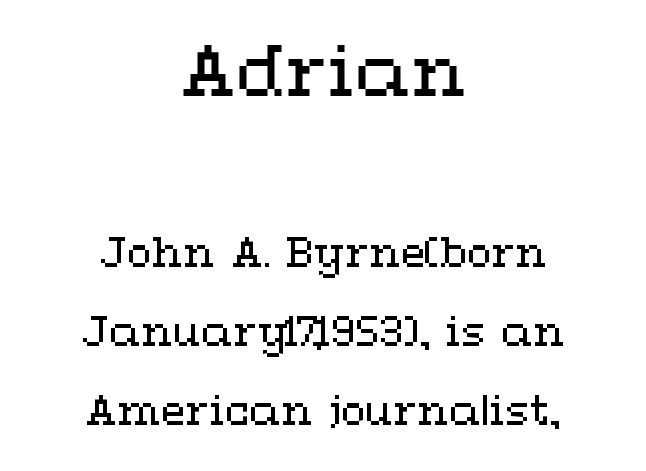
Q: Is the text bold? A: No.
Q: Is the text italic (slanted)? A: No, it is upright.
Q: Is the text underlined? A: No.
Q: How is the paragraph aligned? A: Centered.
Q: Is the spacing between letters normal or unusually wide? A: Normal.
Q: Is the spacing between lines tight, normal or loose? A: Loose.
Q: Which block of text is set in a larger size, the first (top) or the second (bottom)? A: The first (top) one.
Q: Width (condensed, normal, or wide)? A: Wide.
Q: Stroke contrast? A: Medium.
Q: x-height? A: Medium.
Q: Monospaced? A: No.
